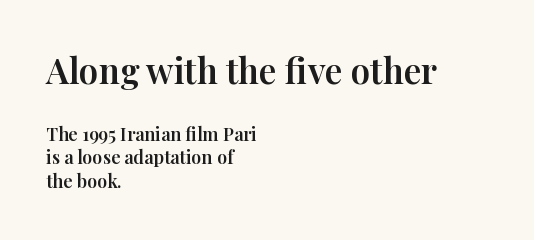
Each letter keeps its own natural width here, so spacing adapts to shape. Each letter's strokes conclude with small projecting serifs. In terms of posture, this sample is upright. These lines are set flush left with a ragged right edge. The face used here is rendered with its standard letterfit.
